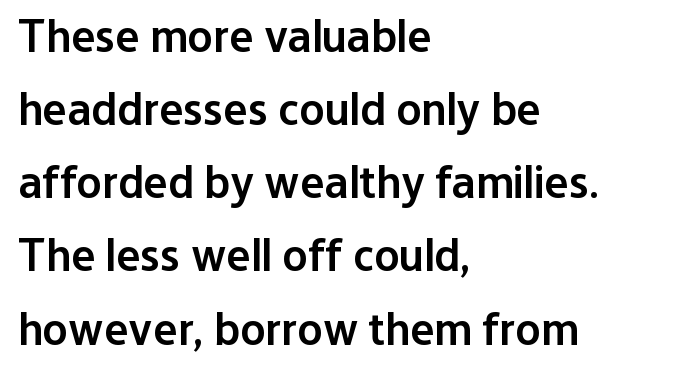
Line spacing here is normal. The passage shown is semibold, sitting just below true bold. Look at the bottom of the vertical strokes: they stop flat, with no serifs. Here the designer chose a conventional face with non-uniform glyph widths.
